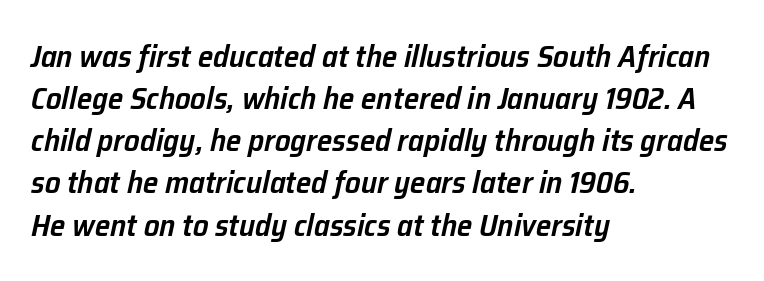
Q: Is the text bold? A: Semi-bold.
Q: Is the text italic (slanted)? A: Yes, it leans right by about 12 degrees.
Q: Is the text underlined? A: No.
Q: How is the paragraph aligned? A: Left-aligned.
Q: Is the spacing between letters normal or unusually wide? A: Normal.
Q: Is the spacing between lines tight, normal or loose? A: Normal.
Q: Width (condensed, normal, or wide)? A: Normal.
Q: Stroke contrast? A: Low.
Q: x-height? A: Medium.
Q: Monospaced? A: No.
